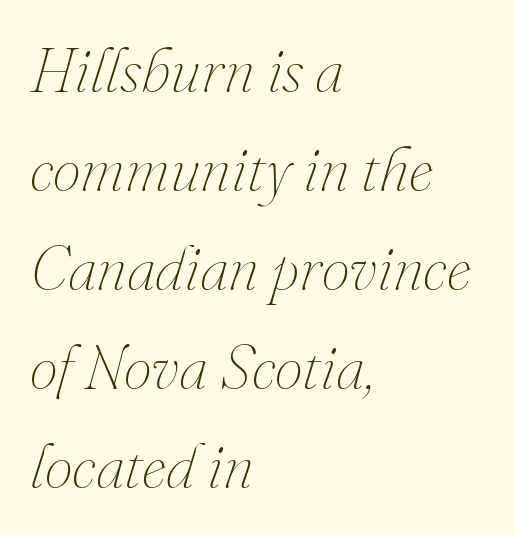
The image shows 63 px thin type, italic (leaning right); set left-aligned, normal line spacing (1.57x), normal letter spacing, not underlined; medium stroke contrast and a small x-height.
